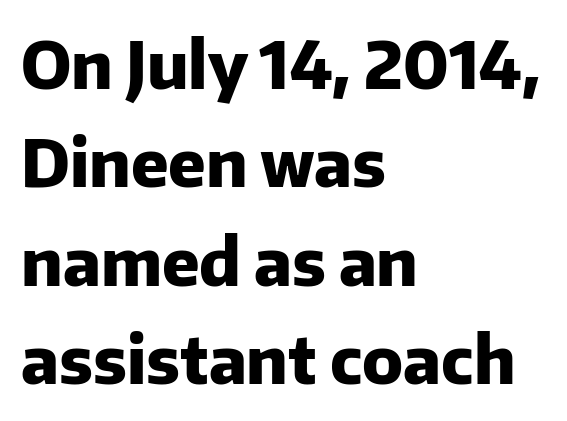
Default kerning and tracking; the words read as compact shapes. The line-height multiplier appears to be the usual default. Check the space under the baseline: it is left empty. Regarding serifs, this sample does without them.
